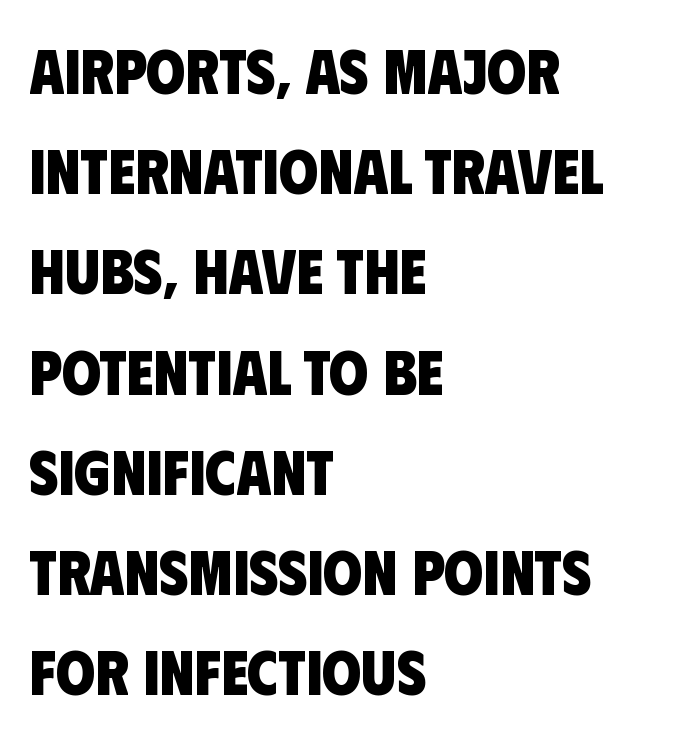
Q: Is the text bold? A: Yes.
Q: Is the typeface a serif or a sans-serif typeface? A: Sans-serif.
Q: Is the text underlined? A: No.
Q: How is the paragraph aligned? A: Left-aligned.
Q: Is the spacing between letters normal or unusually wide? A: Normal.
Q: Is the spacing between lines tight, normal or loose? A: Normal.
Q: Width (condensed, normal, or wide)? A: Condensed.
Q: Stroke contrast? A: Low.
Q: x-height? A: Large.
Q: Monospaced? A: No.
